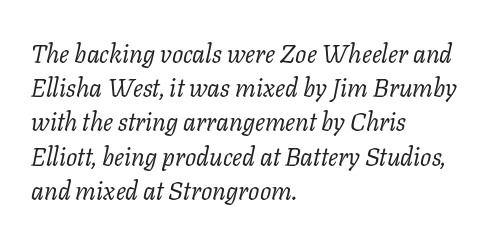
Anything drawn beneath the words? Only blank space. Line beginnings align vertically; line endings do not. A typesetter would call this leading conventional body-copy spacing. Emphasis-style slanted type is in use. Summary of weight: not heavy and not bold.
